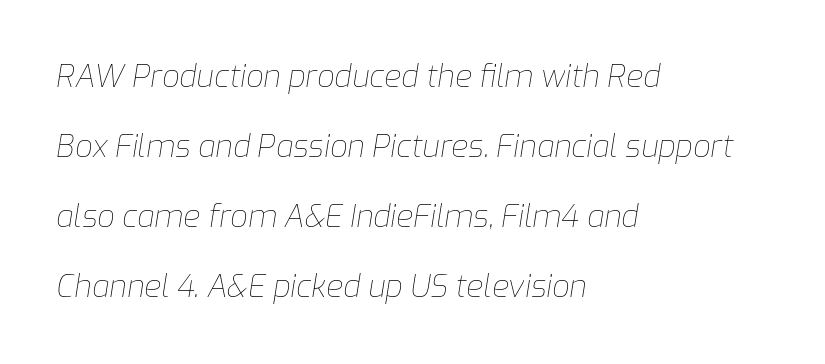
Q: Is the text bold? A: No.
Q: Is the text italic (slanted)? A: Yes, it leans right by about 9 degrees.
Q: Is the text underlined? A: No.
Q: How is the paragraph aligned? A: Left-aligned.
Q: Is the spacing between letters normal or unusually wide? A: Normal.
Q: Is the spacing between lines tight, normal or loose? A: Loose.
Q: Width (condensed, normal, or wide)? A: Normal.
Q: Stroke contrast? A: Low.
Q: x-height? A: Medium.
Q: Monospaced? A: No.
